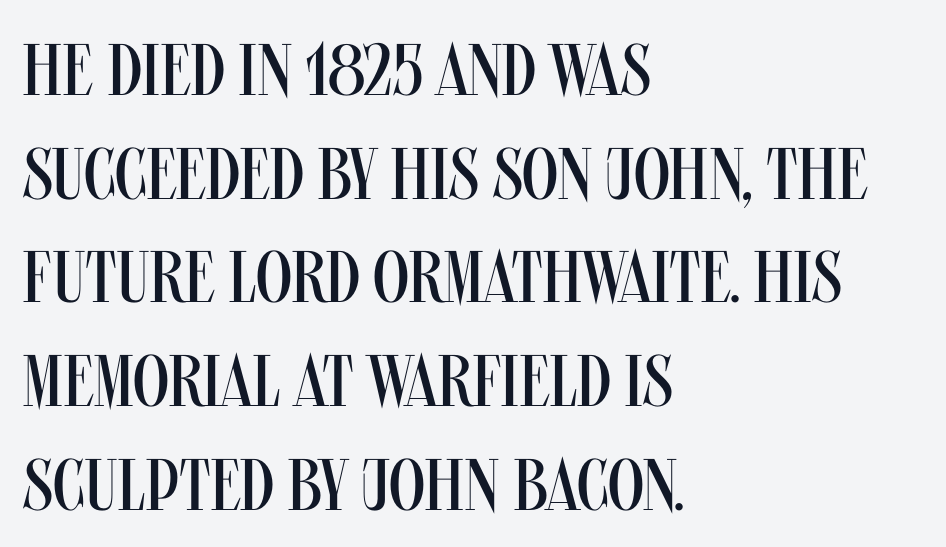
{"serif": "no", "italic": "no", "bold": "no", "weight": "regular", "width": "condensed", "stroke_contrast": "medium", "x_height": "large", "monospaced": "no", "underline": "no", "align": "left", "line_spacing": "normal", "line_spacing_ratio": 1.42, "letter_spacing": "normal", "letter_spacing_em": 0.0, "glyph_px": 73}
